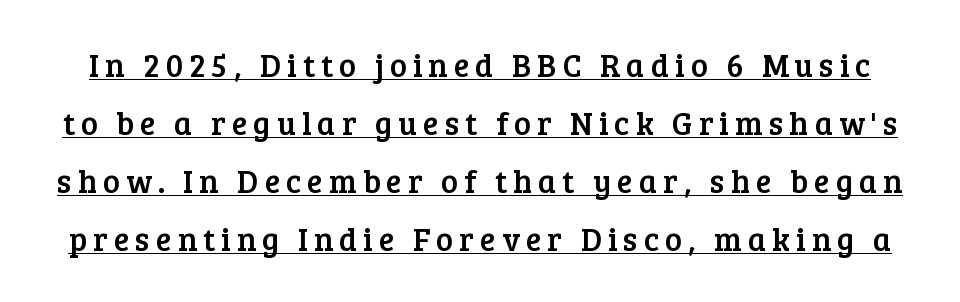
Q: Is the text italic (slanted)? A: No, it is upright.
Q: Is the typeface a serif or a sans-serif typeface? A: Serif.
Q: Is the text underlined? A: Yes.
Q: Width (condensed, normal, or wide)? A: Normal.
Q: Stroke contrast? A: Low.
Q: x-height? A: Medium.
Q: Monospaced? A: No.
